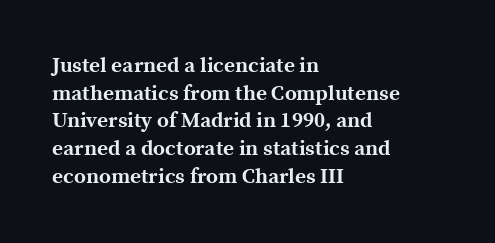
It's the straight-up-and-down kind of type. The words here are not underlined. Summary of vertical rhythm: regular, with standard interline spacing. Alignment: flush left. The rendering keeps characters at their native spacing.
